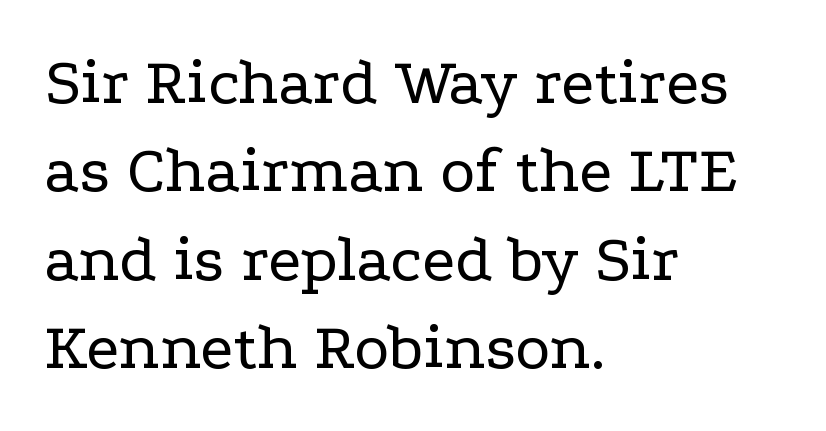
Q: Is the text bold? A: No.
Q: Is the text italic (slanted)? A: No, it is upright.
Q: Is the typeface a serif or a sans-serif typeface? A: Serif.
Q: Is the text underlined? A: No.
Q: How is the paragraph aligned? A: Left-aligned.
Q: Is the spacing between letters normal or unusually wide? A: Normal.
Q: Is the spacing between lines tight, normal or loose? A: Normal.
Q: Width (condensed, normal, or wide)? A: Wide.
Q: Stroke contrast? A: Low.
Q: x-height? A: Medium.
Q: Monospaced? A: No.
